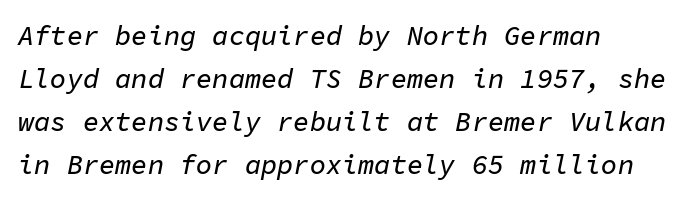
{"italic": "yes", "lean": "right", "slant_degrees": 11, "underline": "no", "align": "left", "line_spacing": "normal", "line_spacing_ratio": 1.59, "letter_spacing": "normal", "letter_spacing_em": 0.0, "glyph_px": 27}
